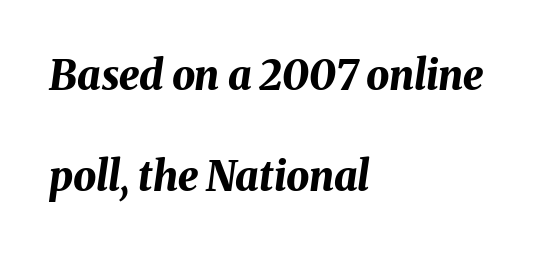
Q: Is the text bold? A: Yes.
Q: Is the text italic (slanted)? A: Yes, it leans right by about 8 degrees.
Q: Is the text underlined? A: No.
Q: How is the paragraph aligned? A: Left-aligned.
Q: Is the spacing between letters normal or unusually wide? A: Normal.
Q: Is the spacing between lines tight, normal or loose? A: Loose.
Q: Width (condensed, normal, or wide)? A: Normal.
Q: Stroke contrast? A: Medium.
Q: x-height? A: Medium.
Q: Monospaced? A: No.
